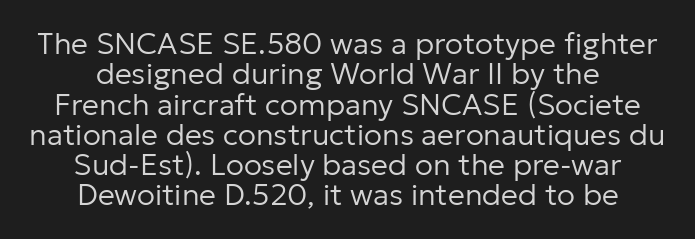
{"serif": "no", "italic": "no", "bold": "no", "weight": "regular", "width": "normal", "stroke_contrast": "low", "x_height": "medium", "monospaced": "no", "underline": "no", "align": "center", "line_spacing": "tight", "line_spacing_ratio": 1.01, "letter_spacing": "normal", "letter_spacing_em": 0.0, "glyph_px": 30}
